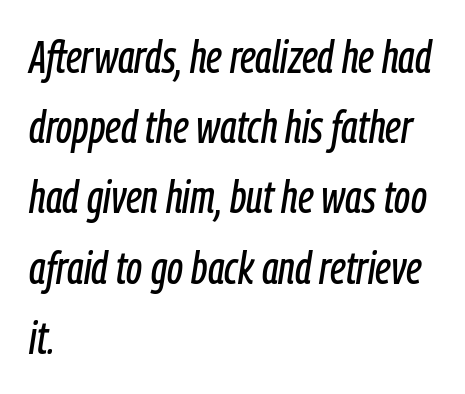
Slant detected: the letters are inclined. Each new line begins a customary step beneath the previous one. Character widths vary here, with narrow letters taking less room than wide ones. Type without underlining. Teacher's note: observe the even left margin — that is flush-left alignment.
